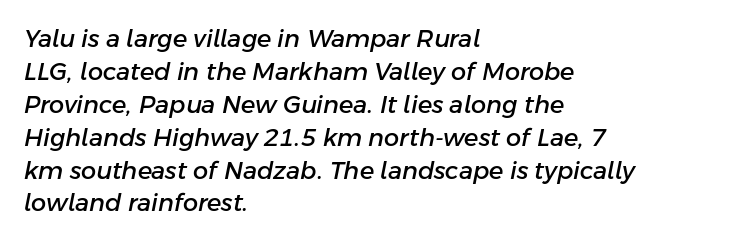
The image shows 24 px text type, italic (leaning right); set left-aligned, normal line spacing (1.37x), normal letter spacing, not underlined.
